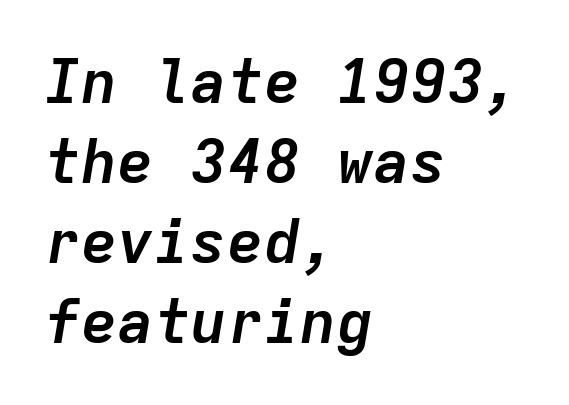
The image shows 61 px semibold type, italic (leaning right), monospaced; set left-aligned, normal line spacing (1.31x), normal letter spacing, not underlined; low stroke contrast and a medium x-height.
